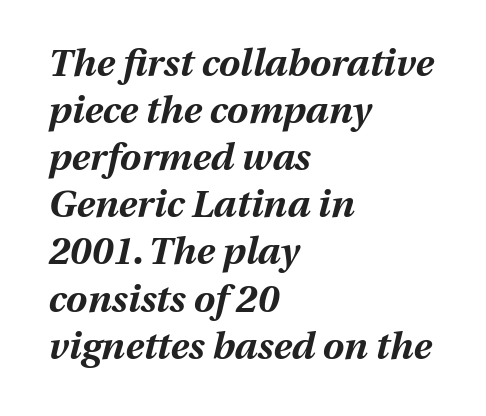
The image shows 38 px bold type, italic (leaning right); set left-aligned, line spacing 1.24x, normal letter spacing, not underlined; medium stroke contrast and a medium x-height.
